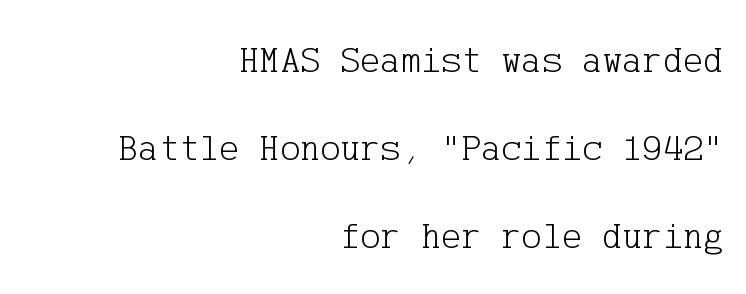
Q: Is the text bold? A: No.
Q: Is the text italic (slanted)? A: No, it is upright.
Q: Is the typeface a serif or a sans-serif typeface? A: Serif.
Q: Is the text underlined? A: No.
Q: How is the paragraph aligned? A: Right-aligned.
Q: Is the spacing between letters normal or unusually wide? A: Normal.
Q: Is the spacing between lines tight, normal or loose? A: Loose.
Q: Width (condensed, normal, or wide)? A: Normal.
Q: Stroke contrast? A: Low.
Q: x-height? A: Medium.
